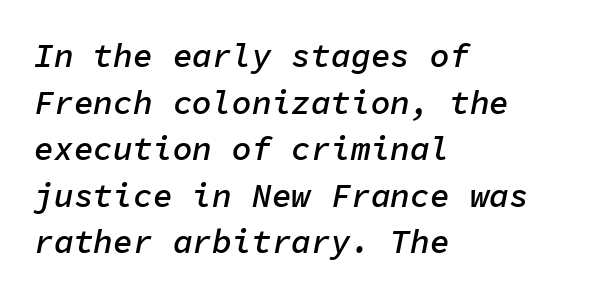
The face used here is rendered with its standard letterfit. Compared with a centered layout, this one pins lines to the left instead. Plain, unruled lines of type. Think of a typewriter: that constant character pitch is what you see here.
